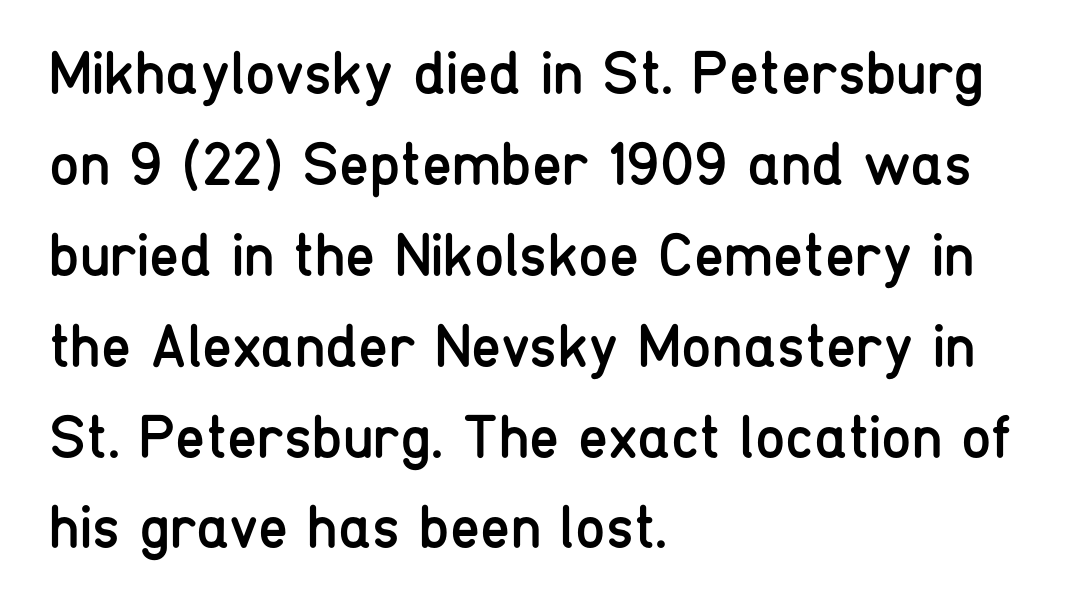
{"serif": "no", "italic": "no", "bold": "no", "weight": "regular", "width": "condensed", "stroke_contrast": "low", "x_height": "medium", "monospaced": "no", "underline": "no", "align": "left", "line_spacing": "normal", "line_spacing_ratio": 1.49, "letter_spacing": "normal", "letter_spacing_em": 0.0, "glyph_px": 61}
